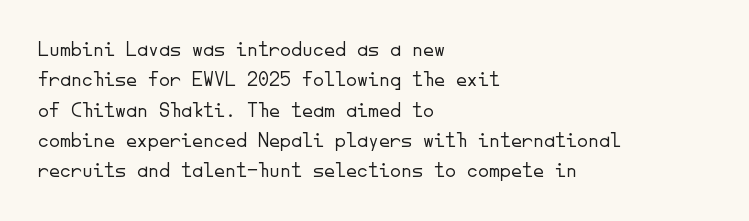
Q: Is the text bold? A: No.
Q: Is the text italic (slanted)? A: No, it is upright.
Q: Is the text underlined? A: No.
Q: How is the paragraph aligned? A: Left-aligned.
Q: Is the spacing between letters normal or unusually wide? A: Normal.
Q: Is the spacing between lines tight, normal or loose? A: Normal.
